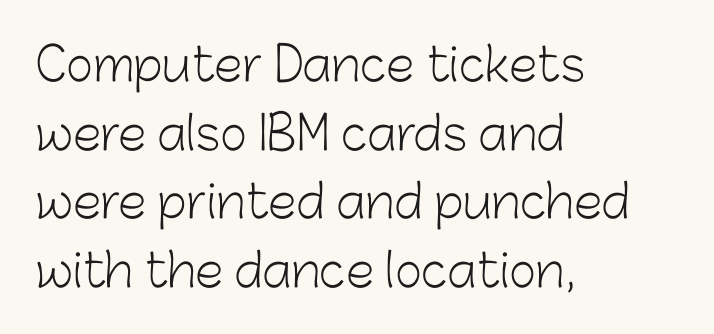
The image shows 46 px light sans-serif type, upright; set left-aligned, normal line spacing (1.49x), normal letter spacing, not underlined; low stroke contrast and a medium x-height.
